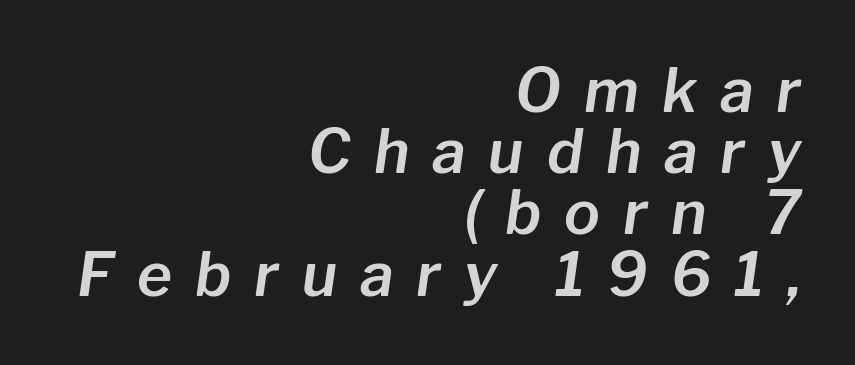
The image shows 60 px text type, italic (leaning right); set right-aligned, tight line spacing (1.02x), unusually wide letter spacing (+0.38 em), not underlined; low stroke contrast and a medium x-height.
